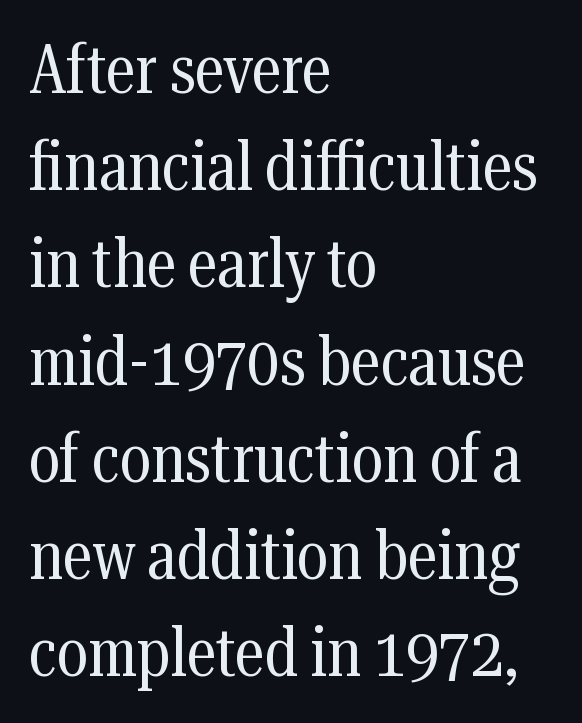
The image shows 68 px regular-weight, condensed serif type, upright; set left-aligned, normal line spacing (1.43x), normal letter spacing, not underlined; medium stroke contrast and a medium x-height.
